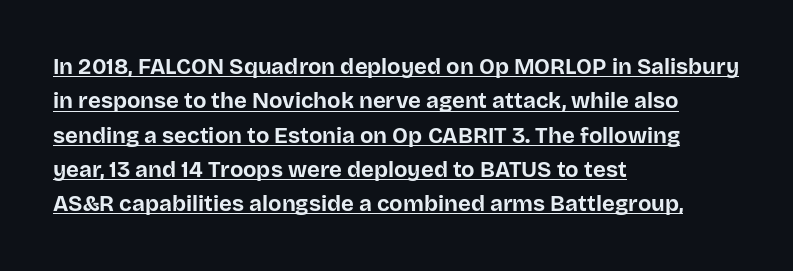
The image shows 22 px bold type, upright; set left-aligned, normal line spacing (1.56x), normal letter spacing, underlined.
